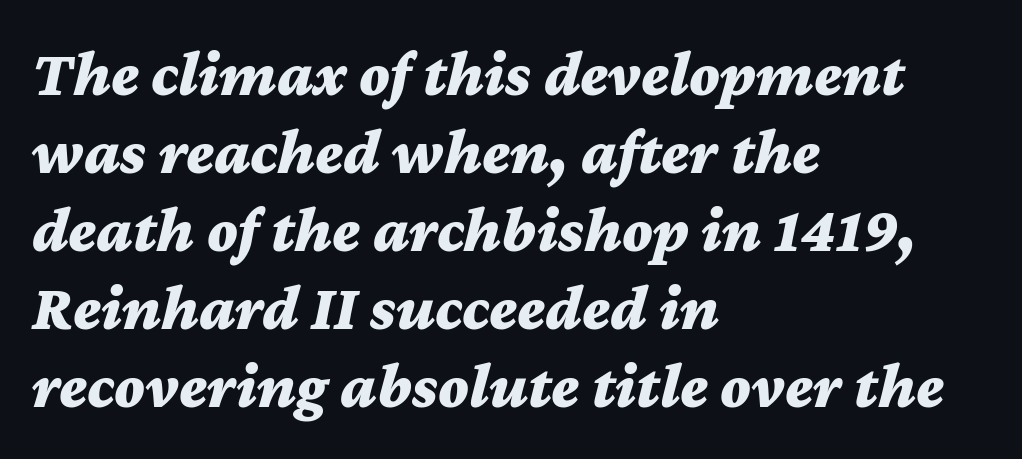
Q: Is the text bold? A: Yes.
Q: Is the text italic (slanted)? A: Yes, it leans right by about 12 degrees.
Q: Is the text underlined? A: No.
Q: How is the paragraph aligned? A: Left-aligned.
Q: Is the spacing between letters normal or unusually wide? A: Normal.
Q: Width (condensed, normal, or wide)? A: Wide.
Q: Stroke contrast? A: Medium.
Q: x-height? A: Medium.
Q: Monospaced? A: No.
